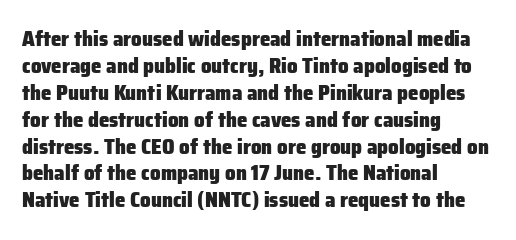
Q: Is the text bold? A: Yes.
Q: Is the text italic (slanted)? A: No, it is upright.
Q: Is the text underlined? A: No.
Q: How is the paragraph aligned? A: Left-aligned.
Q: Is the spacing between letters normal or unusually wide? A: Normal.
Q: Is the spacing between lines tight, normal or loose? A: Normal.
